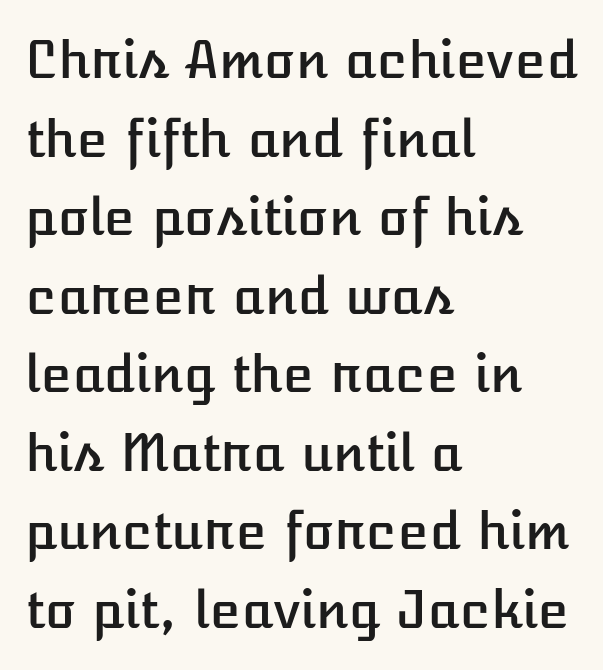
The image shows 51 px text type, upright; set left-aligned, normal line spacing (1.54x), normal letter spacing, not underlined; low stroke contrast and a medium x-height.
